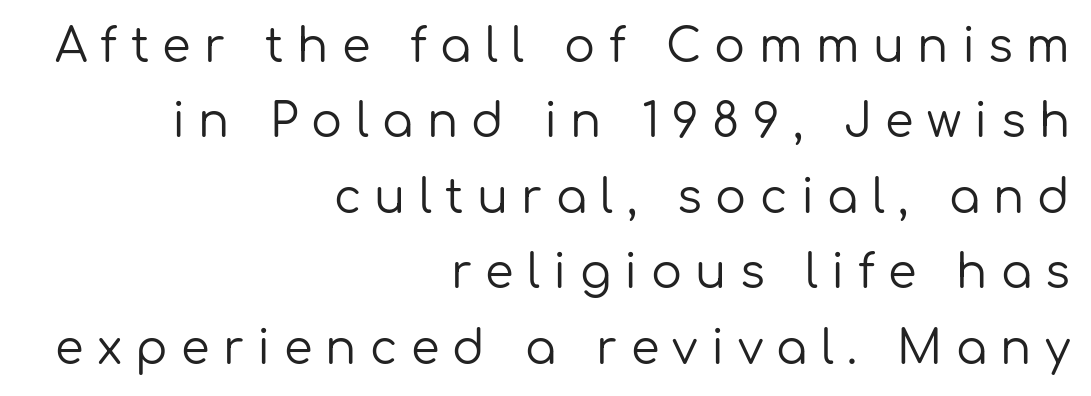
Q: Is the text bold? A: No.
Q: Is the text italic (slanted)? A: No, it is upright.
Q: Is the typeface a serif or a sans-serif typeface? A: Sans-serif.
Q: Is the text underlined? A: No.
Q: How is the paragraph aligned? A: Right-aligned.
Q: Is the spacing between letters normal or unusually wide? A: Unusually wide.
Q: Is the spacing between lines tight, normal or loose? A: Normal.
Q: Width (condensed, normal, or wide)? A: Normal.
Q: Stroke contrast? A: Low.
Q: x-height? A: Medium.
Q: Monospaced? A: No.
